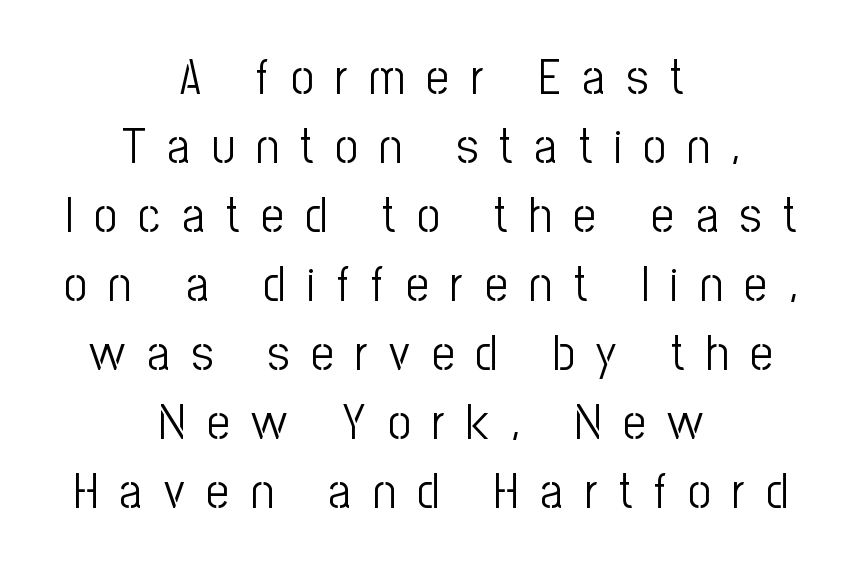
Q: Is the text bold? A: No.
Q: Is the text italic (slanted)? A: No, it is upright.
Q: Is the typeface a serif or a sans-serif typeface? A: Sans-serif.
Q: Is the text underlined? A: No.
Q: How is the paragraph aligned? A: Centered.
Q: Is the spacing between letters normal or unusually wide? A: Unusually wide.
Q: Is the spacing between lines tight, normal or loose? A: Normal.
Q: Width (condensed, normal, or wide)? A: Condensed.
Q: Stroke contrast? A: Low.
Q: x-height? A: Medium.
Q: Monospaced? A: No.
